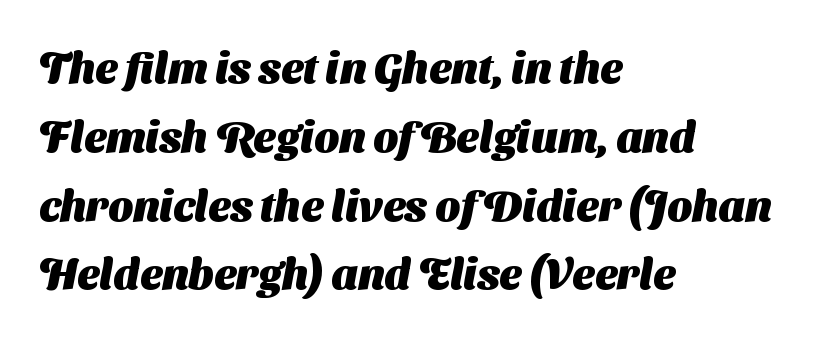
Q: Is the text bold? A: Yes.
Q: Is the typeface a serif or a sans-serif typeface? A: Sans-serif.
Q: Is the text underlined? A: No.
Q: How is the paragraph aligned? A: Left-aligned.
Q: Is the spacing between letters normal or unusually wide? A: Normal.
Q: Is the spacing between lines tight, normal or loose? A: Normal.
Q: Width (condensed, normal, or wide)? A: Normal.
Q: Stroke contrast? A: Medium.
Q: x-height? A: Medium.
Q: Monospaced? A: No.
